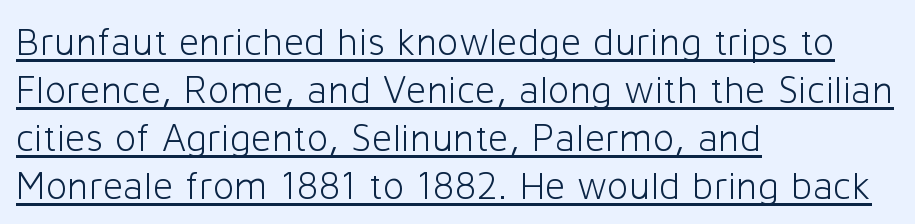
The tracking reads as untouched default to a designer's eye. Heaviness? Minimal to ordinary, like unemphasized prose. A typesetter would mark this as roman, not italic. Caption: multi-line text, flush left, ragged right. These lines are composed in type without serifs. A typesetter would call this proportional, since set widths differ per character.
